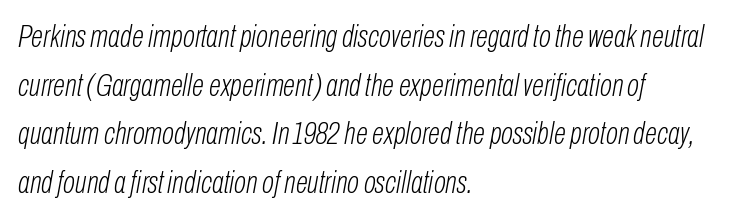
{"italic": "yes", "lean": "right", "slant_degrees": 10, "bold": "no", "weight": "light", "width": "condensed", "stroke_contrast": "low", "x_height": "medium", "monospaced": "no", "underline": "no", "align": "left", "line_spacing": "normal", "line_spacing_ratio": 1.52, "letter_spacing": "normal", "letter_spacing_em": 0.0, "glyph_px": 32}
